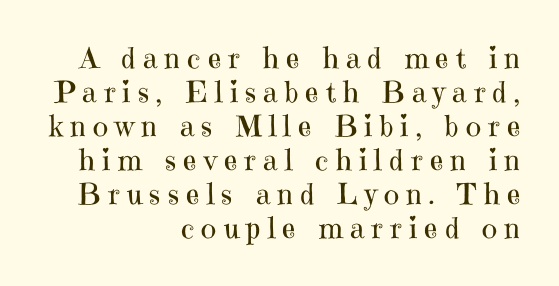
The image shows 29 px regular-weight serif type, upright; set right-aligned, line spacing 1.17x, unusually wide letter spacing (+0.25 em), not underlined; high stroke contrast and a medium x-height.
